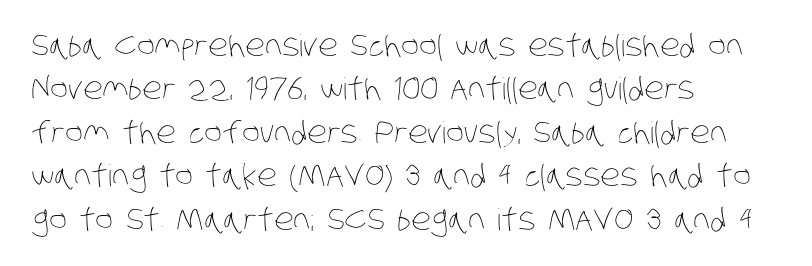
Horizontally, the lines are justified to the leading edge only. The gap between lines stays unmarked. Spacing between characters is what you'd get straight out of the box. This sample has the flowing, uneven cadence of proportional lettering. The block of text has a typical density, with ordinary space between rows. Is the stroke heavy? The answer is a plain regular-or-lighter.
